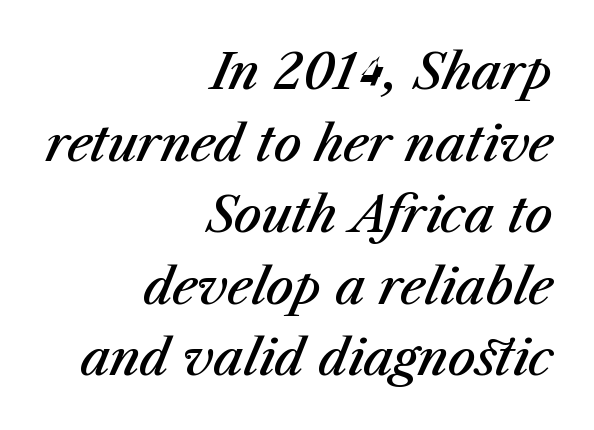
The image shows 49 px semibold type, italic (leaning right); set right-aligned, normal line spacing (1.46x), normal letter spacing, not underlined; medium stroke contrast and a medium x-height.
